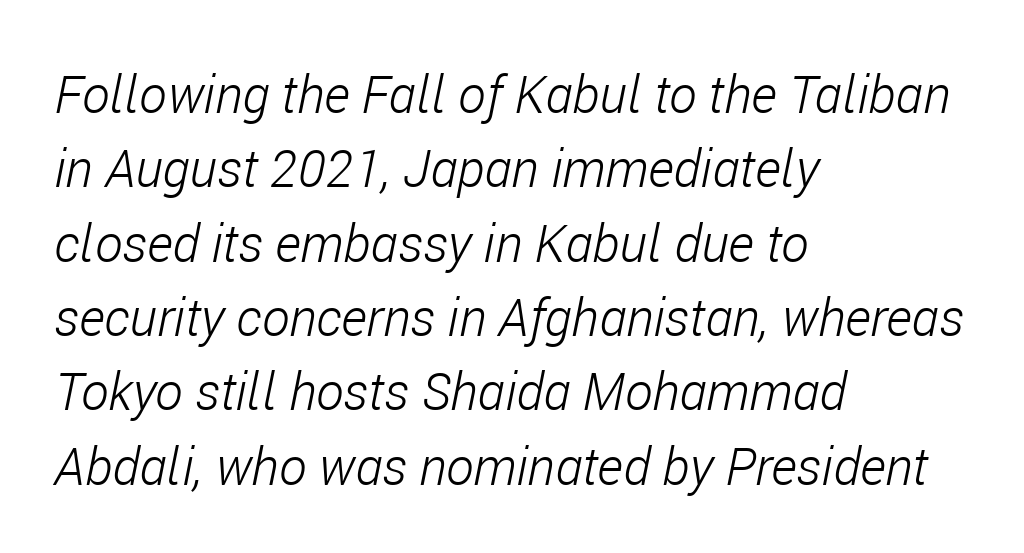
The image shows 52 px light, condensed type, italic (leaning right); set left-aligned, normal line spacing (1.43x), normal letter spacing, not underlined; low stroke contrast and a medium x-height.
